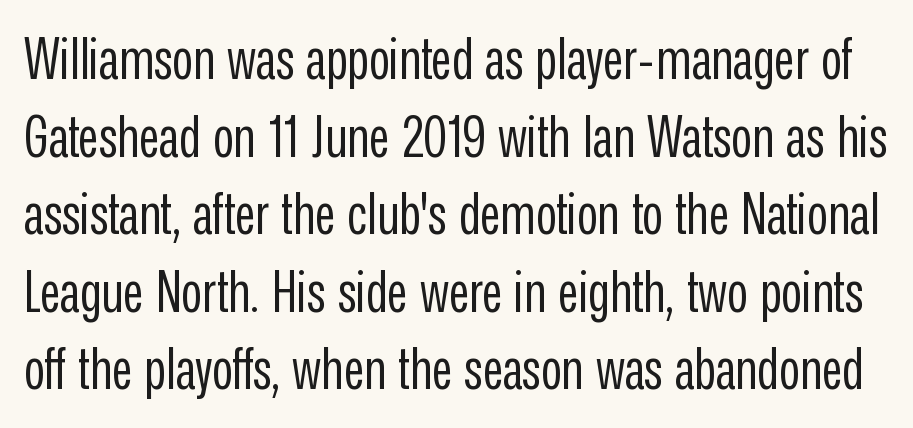
Q: Is the text bold? A: No.
Q: Is the text italic (slanted)? A: No, it is upright.
Q: Is the typeface a serif or a sans-serif typeface? A: Sans-serif.
Q: Is the text underlined? A: No.
Q: Is the spacing between letters normal or unusually wide? A: Normal.
Q: Is the spacing between lines tight, normal or loose? A: Normal.
Q: Width (condensed, normal, or wide)? A: Condensed.
Q: Stroke contrast? A: Low.
Q: x-height? A: Medium.
Q: Monospaced? A: No.
